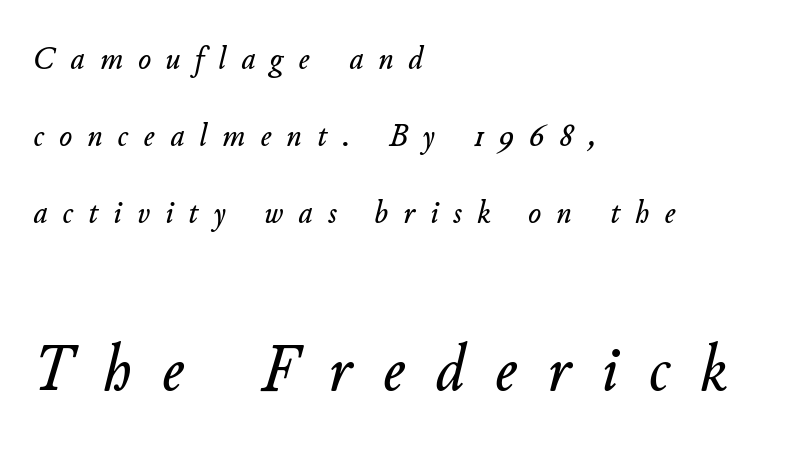
Q: Is the text italic (slanted)? A: Yes, it leans right by about 11 degrees.
Q: Is the text underlined? A: No.
Q: How is the paragraph aligned? A: Left-aligned.
Q: Is the spacing between letters normal or unusually wide? A: Unusually wide.
Q: Is the spacing between lines tight, normal or loose? A: Loose.
Q: Which block of text is set in a larger size, the first (top) or the second (bottom)? A: The second (bottom) one.
Q: Width (condensed, normal, or wide)? A: Normal.
Q: Stroke contrast? A: Low.
Q: x-height? A: Small.
Q: Monospaced? A: No.
